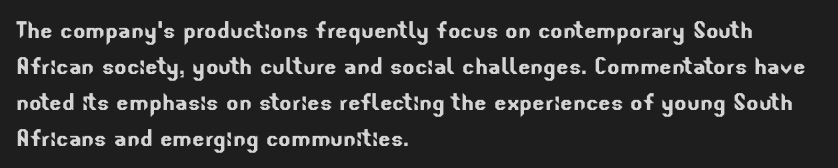
{"serif": "no", "width": "normal", "stroke_contrast": "low", "x_height": "small", "monospaced": "no", "underline": "no", "align": "left", "line_spacing_ratio": 1.24, "letter_spacing": "normal", "letter_spacing_em": 0.0, "glyph_px": 29}
